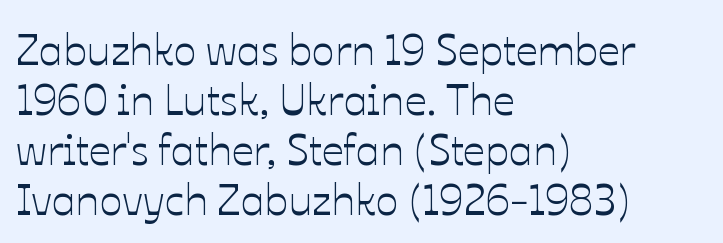
{"italic": "no", "width": "normal", "stroke_contrast": "low", "x_height": "medium", "monospaced": "no", "underline": "no", "align": "left", "line_spacing_ratio": 1.16, "letter_spacing": "normal", "letter_spacing_em": 0.0, "glyph_px": 43}
